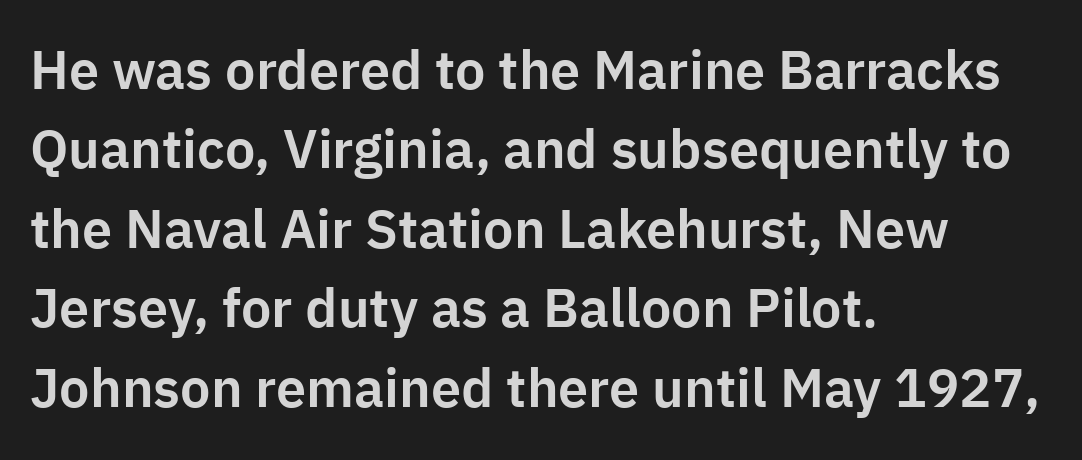
Each letter keeps its own natural width here, so spacing adapts to shape. The foot of each line stays bare and open. I'd call this a sans setting — the letters go barefoot. Line beginnings align vertically; line endings do not. This is roman type, the default non-slanted kind. The line-height multiplier appears to be the usual default.
